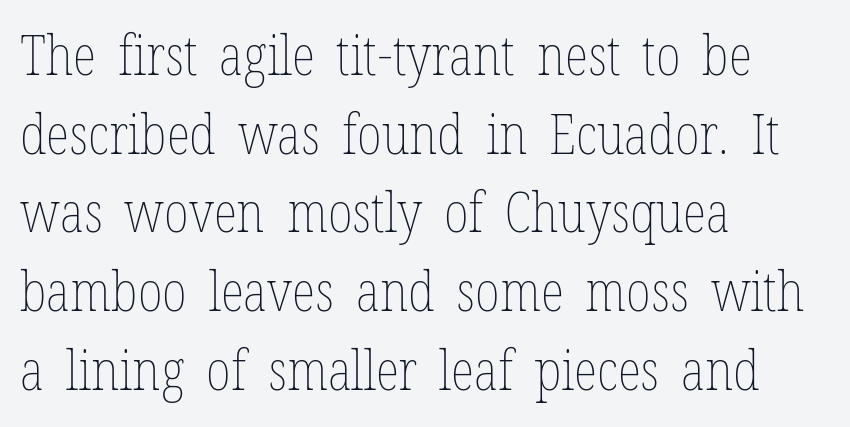
Q: Is the text bold? A: No.
Q: Is the text italic (slanted)? A: No, it is upright.
Q: Is the text underlined? A: No.
Q: How is the paragraph aligned? A: Left-aligned.
Q: Is the spacing between letters normal or unusually wide? A: Normal.
Q: Is the spacing between lines tight, normal or loose? A: Normal.
Q: Width (condensed, normal, or wide)? A: Condensed.
Q: Stroke contrast? A: Low.
Q: x-height? A: Medium.
Q: Monospaced? A: No.
